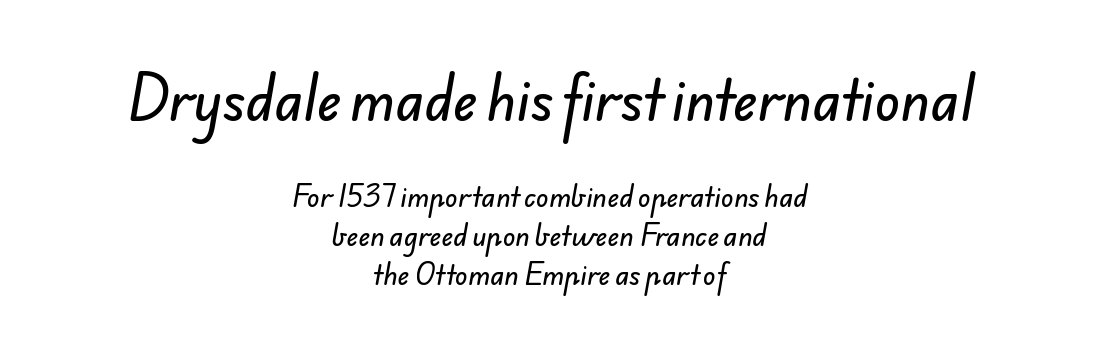
Q: Is the typeface a serif or a sans-serif typeface? A: Sans-serif.
Q: Is the text underlined? A: No.
Q: How is the paragraph aligned? A: Centered.
Q: Is the spacing between letters normal or unusually wide? A: Normal.
Q: Is the spacing between lines tight, normal or loose? A: Normal.
Q: Which block of text is set in a larger size, the first (top) or the second (bottom)? A: The first (top) one.
Q: Width (condensed, normal, or wide)? A: Normal.
Q: Stroke contrast? A: Low.
Q: x-height? A: Small.
Q: Monospaced? A: No.
